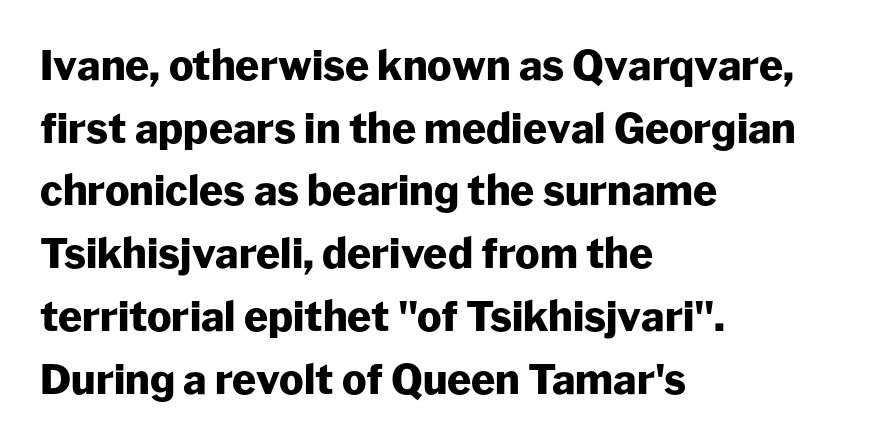
Q: Is the text bold? A: Yes.
Q: Is the text italic (slanted)? A: No, it is upright.
Q: Is the typeface a serif or a sans-serif typeface? A: Sans-serif.
Q: Is the text underlined? A: No.
Q: How is the paragraph aligned? A: Left-aligned.
Q: Is the spacing between letters normal or unusually wide? A: Normal.
Q: Is the spacing between lines tight, normal or loose? A: Normal.
Q: Width (condensed, normal, or wide)? A: Normal.
Q: Stroke contrast? A: Low.
Q: x-height? A: Medium.
Q: Monospaced? A: No.
